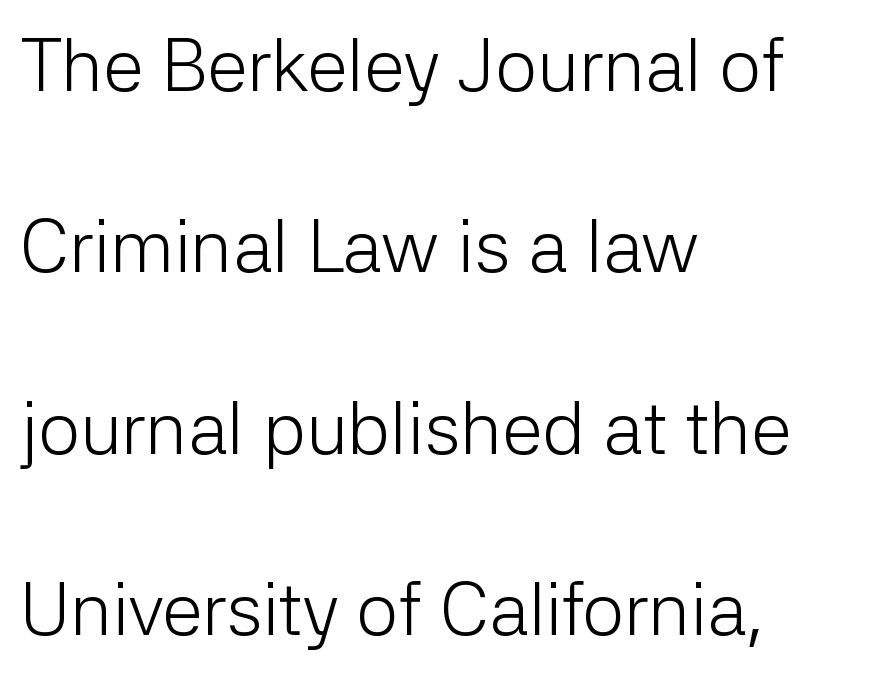
{"serif": "no", "italic": "no", "bold": "no", "weight": "light", "width": "normal", "stroke_contrast": "low", "x_height": "medium", "monospaced": "no", "underline": "no", "align": "left", "line_spacing": "loose", "line_spacing_ratio": 2.45, "letter_spacing": "normal", "letter_spacing_em": 0.0, "glyph_px": 74}
